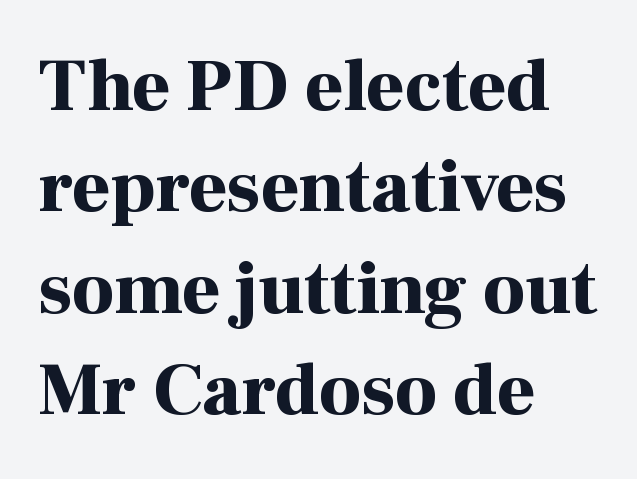
These lines are set flush left with a ragged right edge. Pretty heavy lettering here — definitely bold. Check where the strokes stop: tiny serifs finish them off. The face used here is proportionally spaced, like ordinary book or web type. The space between consecutive lines is moderate. The type is set solid horizontally, with unmodified tracking.
